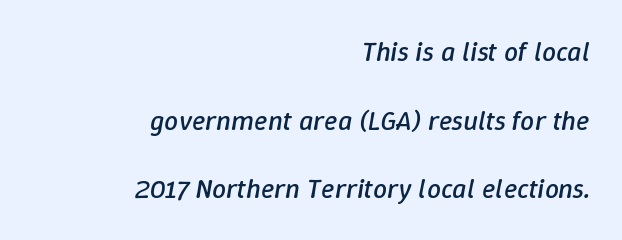
The image shows 28 px regular-weight type, italic (leaning right); set right-aligned, loose line spacing (2.45x), normal letter spacing, not underlined; low stroke contrast and a medium x-height.
